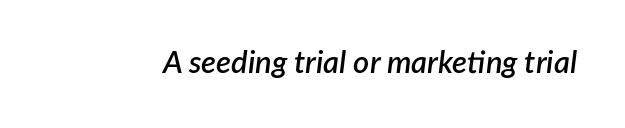
The image shows 31 px semibold type, italic (leaning right); set normal letter spacing, not underlined; low stroke contrast and a medium x-height.
